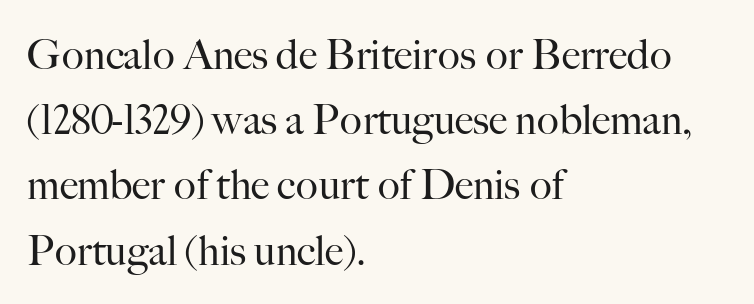
The image shows 41 px regular-weight serif type, upright; set left-aligned, normal line spacing (1.59x), normal letter spacing, not underlined; high stroke contrast and a small x-height.
